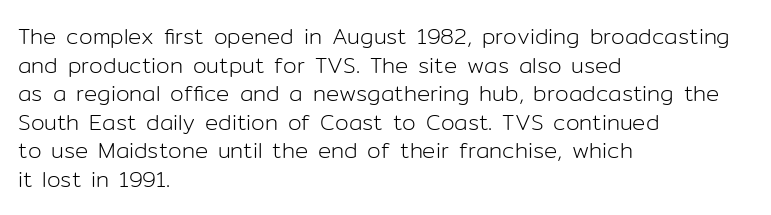
Q: Is the text bold? A: No.
Q: Is the text italic (slanted)? A: No, it is upright.
Q: Is the text underlined? A: No.
Q: How is the paragraph aligned? A: Left-aligned.
Q: Is the spacing between letters normal or unusually wide? A: Normal.
Q: Is the spacing between lines tight, normal or loose? A: Normal.
